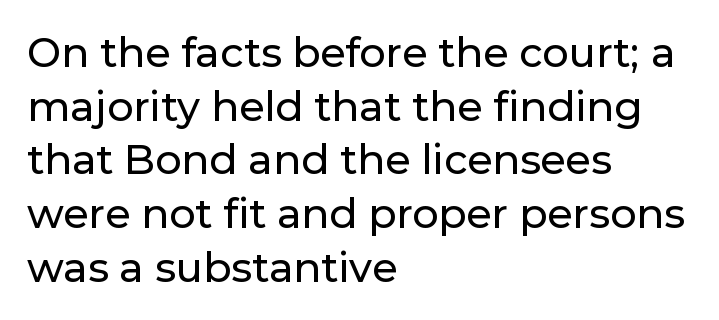
The image shows 41 px sans-serif type, upright; set left-aligned, normal line spacing (1.31x), normal letter spacing, not underlined; low stroke contrast and a medium x-height.
